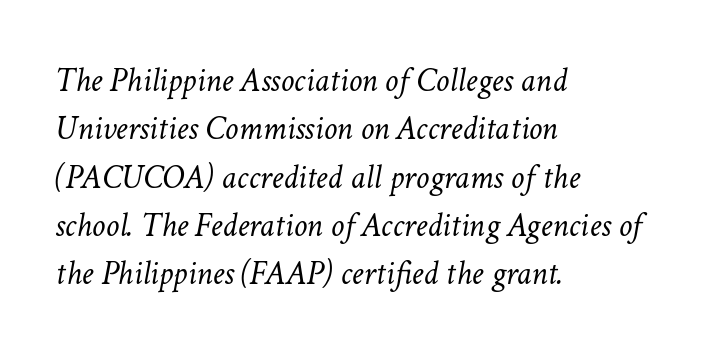
{"italic": "yes", "lean": "right", "slant_degrees": 11, "bold": "no", "weight": "light", "width": "normal", "stroke_contrast": "low", "x_height": "medium", "monospaced": "no", "underline": "no", "align": "left", "line_spacing": "normal", "line_spacing_ratio": 1.42, "letter_spacing": "normal", "letter_spacing_em": 0.0, "glyph_px": 34}
